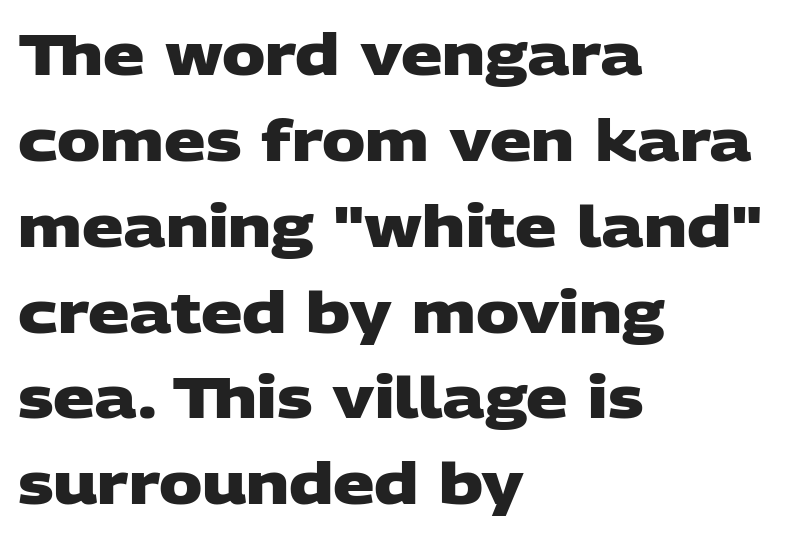
Q: Is the text bold? A: Yes.
Q: Is the typeface a serif or a sans-serif typeface? A: Sans-serif.
Q: Is the text underlined? A: No.
Q: How is the paragraph aligned? A: Left-aligned.
Q: Is the spacing between letters normal or unusually wide? A: Normal.
Q: Is the spacing between lines tight, normal or loose? A: Normal.
Q: Width (condensed, normal, or wide)? A: Wide.
Q: Stroke contrast? A: Low.
Q: x-height? A: Large.
Q: Monospaced? A: No.
